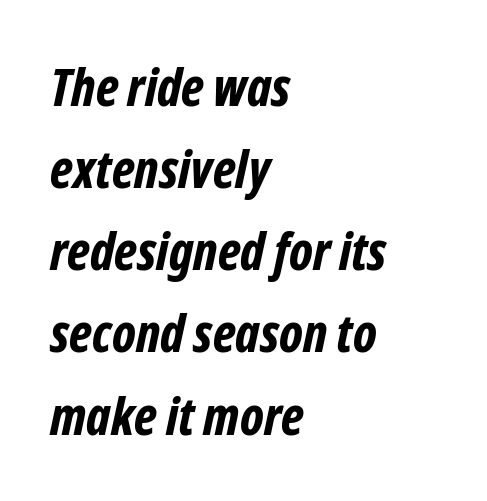
Thick stems and heavy bowls — unmistakably bold. The text block is weighted toward the left margin, trailing off unevenly rightward. These lines are rendered in a variable-pitch font. The block of text has a typical density, with ordinary space between rows.
